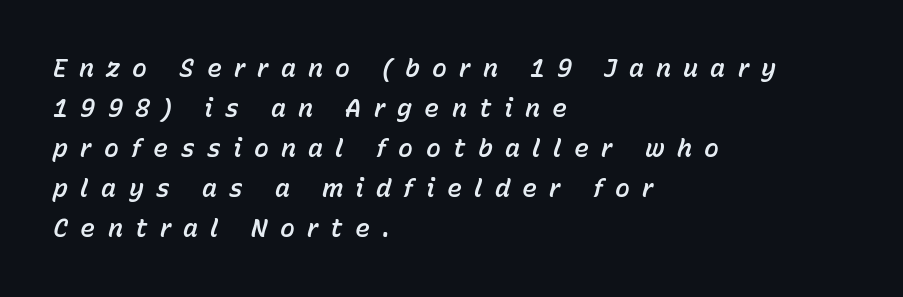
Loose tracking; the words dissolve into strings of separated letters. The rendering uses a moderate line-height, typical for paragraphs. Left-aligned paragraph, ragged on the right. Just letters on the line, the space beneath them empty. This is oblique type, the kind used for emphasis or titles.
